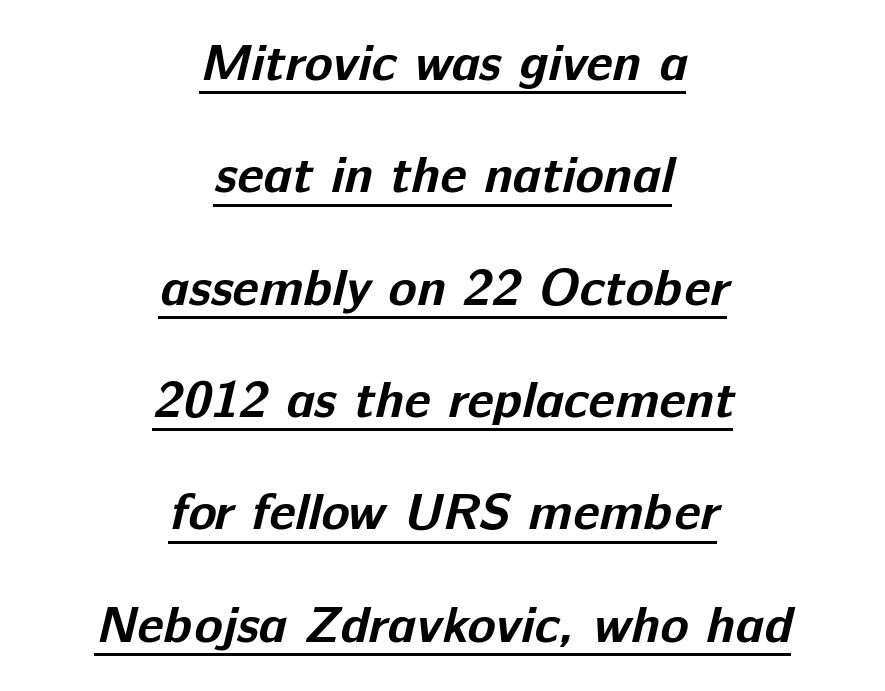
Q: Is the text bold? A: Yes.
Q: Is the typeface a serif or a sans-serif typeface? A: Sans-serif.
Q: Is the text underlined? A: Yes.
Q: How is the paragraph aligned? A: Centered.
Q: Is the spacing between letters normal or unusually wide? A: Normal.
Q: Is the spacing between lines tight, normal or loose? A: Loose.
Q: Width (condensed, normal, or wide)? A: Normal.
Q: Stroke contrast? A: Low.
Q: x-height? A: Medium.
Q: Monospaced? A: No.
